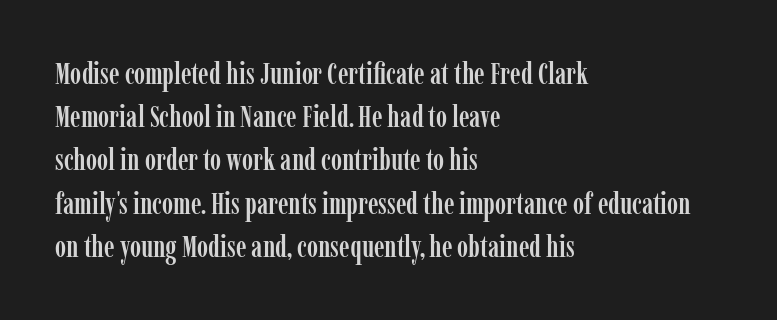
The image shows 30 px condensed serif type, upright; set left-aligned, normal line spacing (1.44x), normal letter spacing, not underlined; low stroke contrast and a medium x-height.
